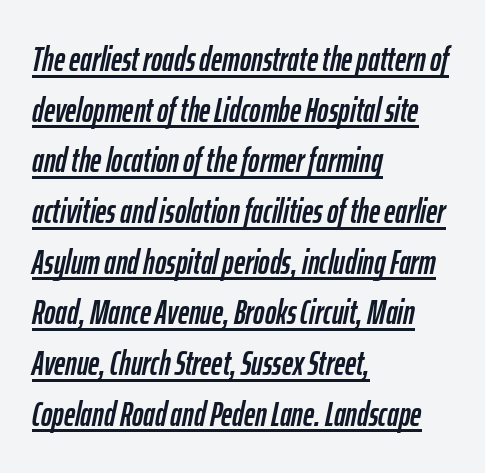
The image shows 34 px condensed type, italic (leaning right); set left-aligned, normal line spacing (1.49x), normal letter spacing, underlined; low stroke contrast and a medium x-height.
